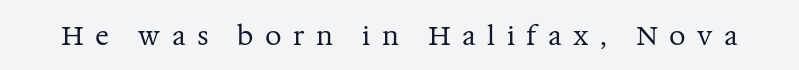
The glyphs are unaccompanied by any horizontal stroke below them. This is the regular roman posture of the typeface. Think standard paragraph weight, or any step lighter than that. The tracking jumps out immediately: characters are airy and widely separated.
